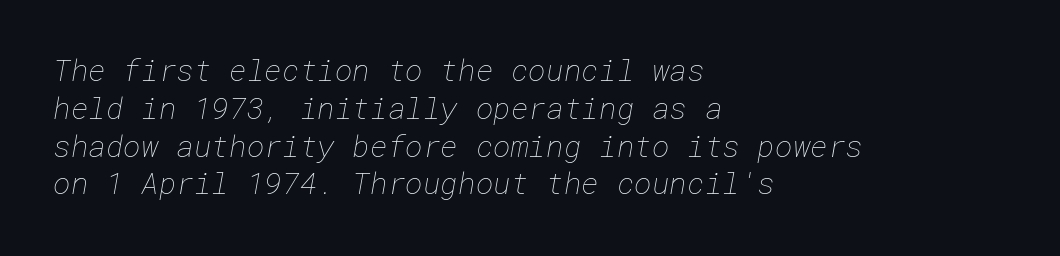
{"bold": "no", "weight": "thin", "width": "normal", "stroke_contrast": "low", "x_height": "medium", "underline": "no", "align": "left", "line_spacing": "normal", "line_spacing_ratio": 1.26, "letter_spacing": "normal", "letter_spacing_em": 0.0, "glyph_px": 30}
